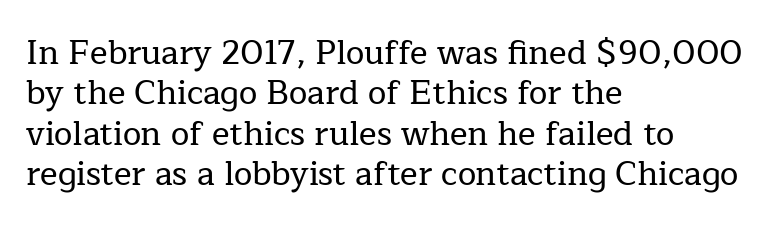
{"serif": "yes", "italic": "no", "width": "normal", "stroke_contrast": "low", "x_height": "medium", "monospaced": "no", "underline": "no", "align": "left", "line_spacing_ratio": 1.22, "letter_spacing": "normal", "letter_spacing_em": 0.0, "glyph_px": 33}
